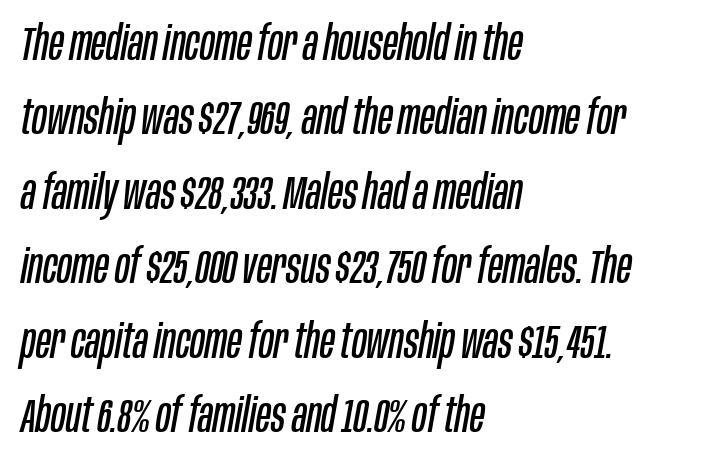
{"italic": "yes", "lean": "right", "slant_degrees": 10, "bold": "no", "weight": "regular", "width": "condensed", "stroke_contrast": "low", "x_height": "large", "monospaced": "no", "underline": "no", "align": "left", "line_spacing": "normal", "line_spacing_ratio": 1.55, "letter_spacing": "normal", "letter_spacing_em": 0.0, "glyph_px": 48}
